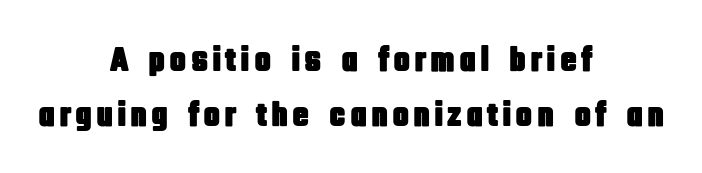
The image shows 35 px condensed sans-serif type, upright; set centered, normal line spacing (1.58x), not underlined; low stroke contrast and a large x-height.
